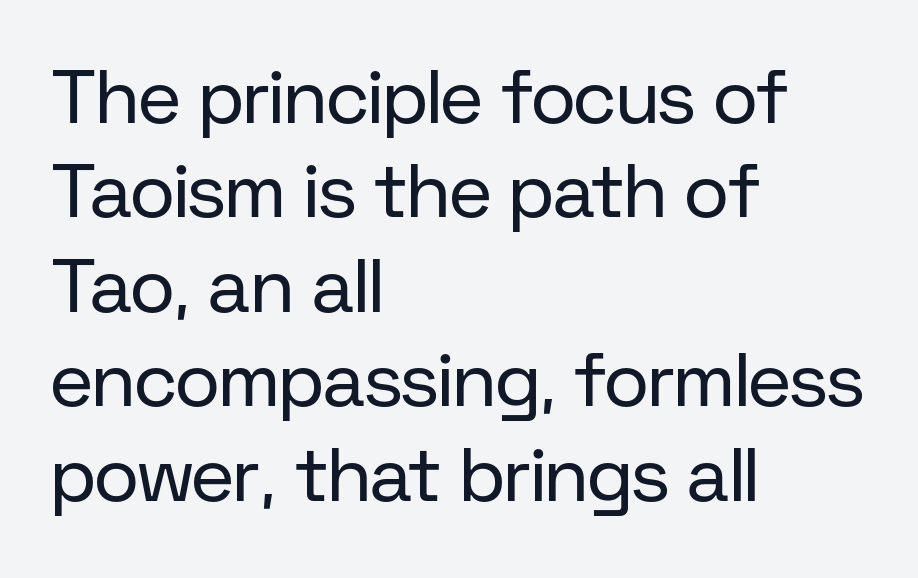
{"serif": "no", "italic": "no", "bold": "no", "weight": "regular", "width": "normal", "stroke_contrast": "low", "x_height": "medium", "monospaced": "no", "underline": "no", "align": "left", "line_spacing": "normal", "line_spacing_ratio": 1.26, "letter_spacing": "normal", "letter_spacing_em": 0.0, "glyph_px": 75}
